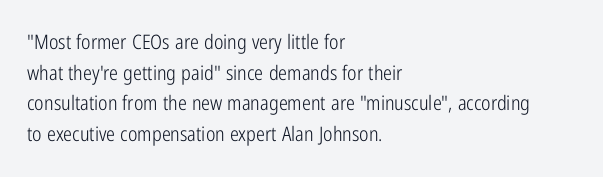
If you drew a line through each stem, it would be perfectly vertical. Students, observe: this is what conventionally led text looks like. Alignment: flush left. Decoration check: the copy has no underline.
